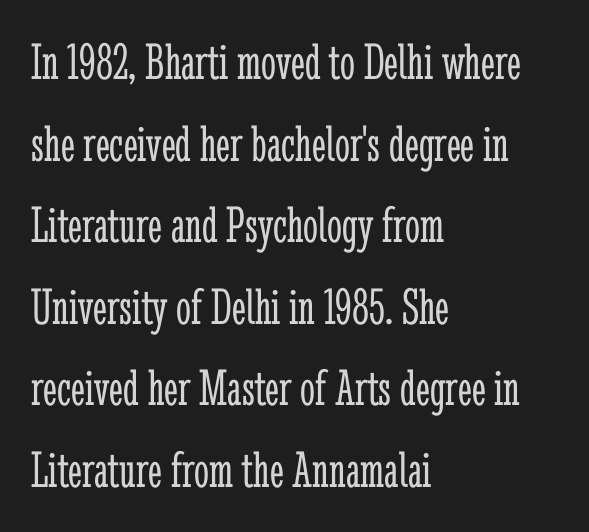
{"serif": "yes", "italic": "no", "bold": "no", "weight": "light", "width": "condensed", "stroke_contrast": "low", "x_height": "medium", "monospaced": "no", "underline": "no", "align": "left", "line_spacing": "normal", "line_spacing_ratio": 1.54, "letter_spacing": "normal", "letter_spacing_em": 0.0, "glyph_px": 53}
